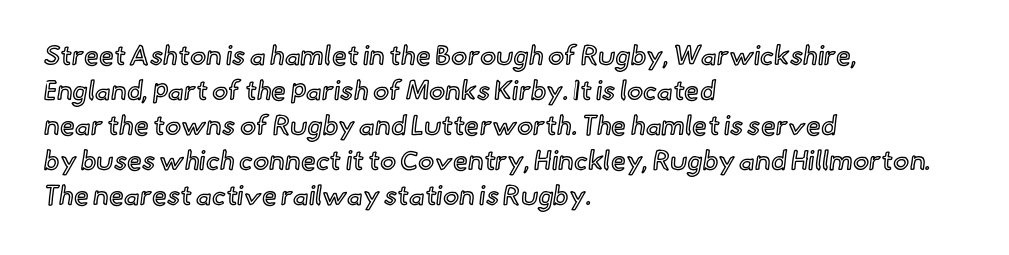
{"underline": "no", "align": "left", "line_spacing": "normal", "line_spacing_ratio": 1.3, "letter_spacing": "normal", "letter_spacing_em": 0.0, "glyph_px": 27}
